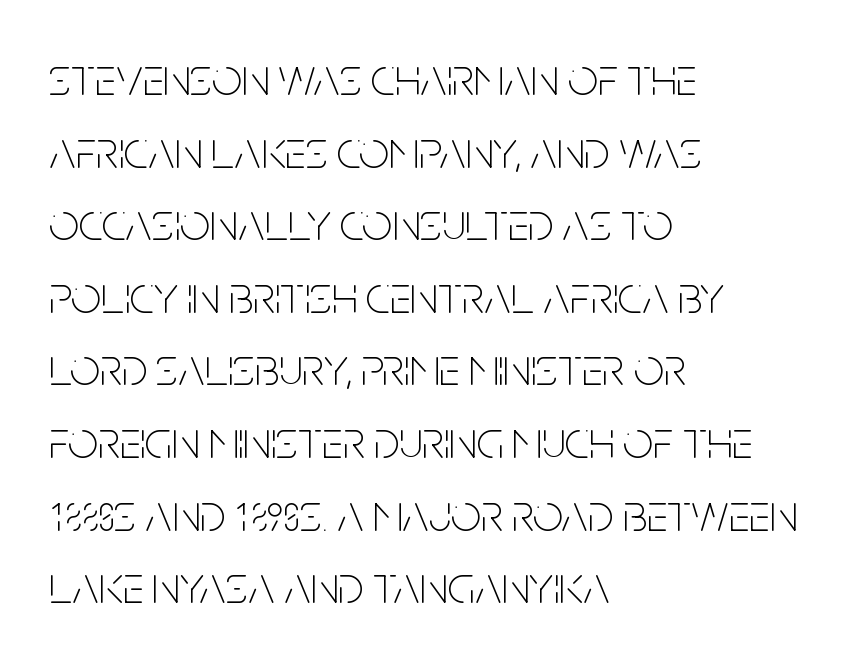
{"serif": "no", "italic": "no", "bold": "no", "weight": "thin", "width": "condensed", "stroke_contrast": "low", "x_height": "large", "monospaced": "no", "underline": "no", "align": "left", "line_spacing": "normal", "line_spacing_ratio": 1.37, "letter_spacing": "normal", "letter_spacing_em": 0.0, "glyph_px": 53}
